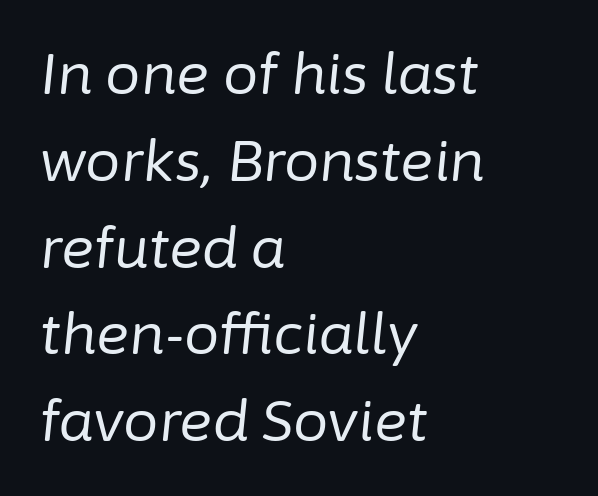
{"italic": "yes", "lean": "right", "slant_degrees": 6, "bold": "no", "weight": "regular", "width": "normal", "stroke_contrast": "low", "x_height": "medium", "monospaced": "no", "underline": "no", "align": "left", "line_spacing": "normal", "line_spacing_ratio": 1.55, "letter_spacing": "normal", "letter_spacing_em": 0.0, "glyph_px": 56}
